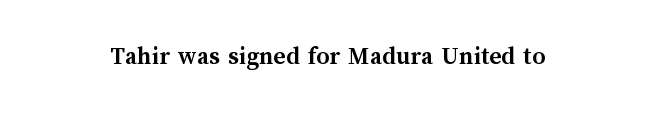
Only glyphs here, with clear space below each row. Rendered with straight, roman letterforms. The glyphs have the mass of a bold cut. Observe the ordinary spacing: letters are neighbours, not strangers.
